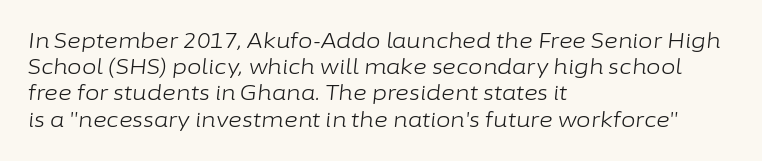
{"italic": "yes", "lean": "right", "slant_degrees": 6, "bold": "no", "underline": "no", "align": "left", "line_spacing": "normal", "line_spacing_ratio": 1.25, "letter_spacing": "normal", "letter_spacing_em": 0.0, "glyph_px": 21}
